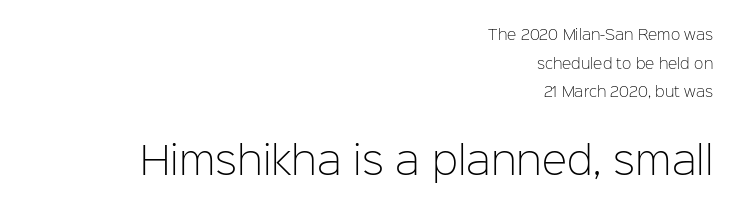
The image shows 38 px light sans-serif type, upright; set right-aligned, loose line spacing (2.05x), normal letter spacing, not underlined; the second (bottom) block is 2.71x larger; low stroke contrast and a medium x-height.
